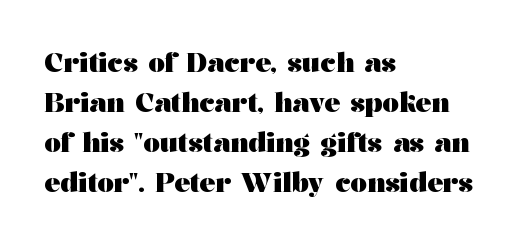
{"italic": "no", "bold": "yes", "underline": "no", "align": "left", "line_spacing": "normal", "line_spacing_ratio": 1.54, "letter_spacing": "normal", "letter_spacing_em": 0.0, "glyph_px": 26}
